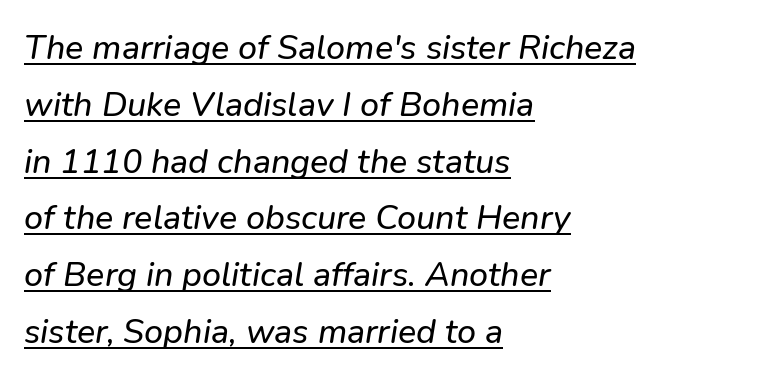
{"serif": "no", "width": "normal", "stroke_contrast": "low", "x_height": "medium", "monospaced": "no", "underline": "yes", "align": "left", "line_spacing": "normal", "line_spacing_ratio": 1.67, "letter_spacing": "normal", "letter_spacing_em": 0.0, "glyph_px": 34}
